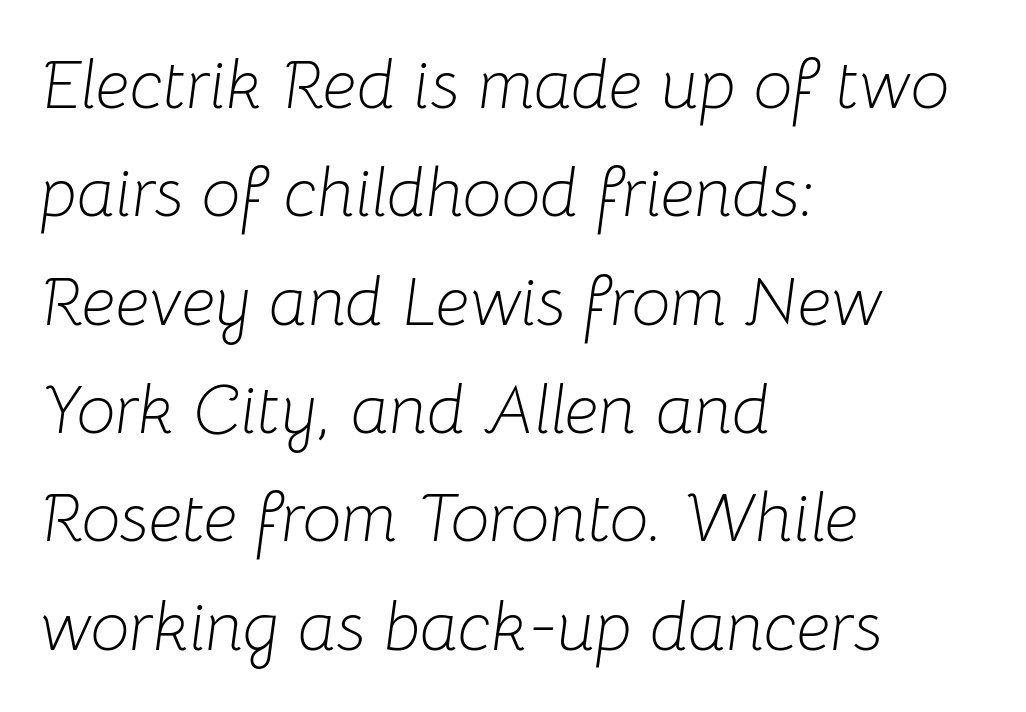
Italic? Definitely — the glyphs are oblique. The designer left line spacing at the default. The face used here is rendered with its standard letterfit. Think of a printed novel: that variable character pitch is what you see here. Honestly, there is no underline to notice here at all.
